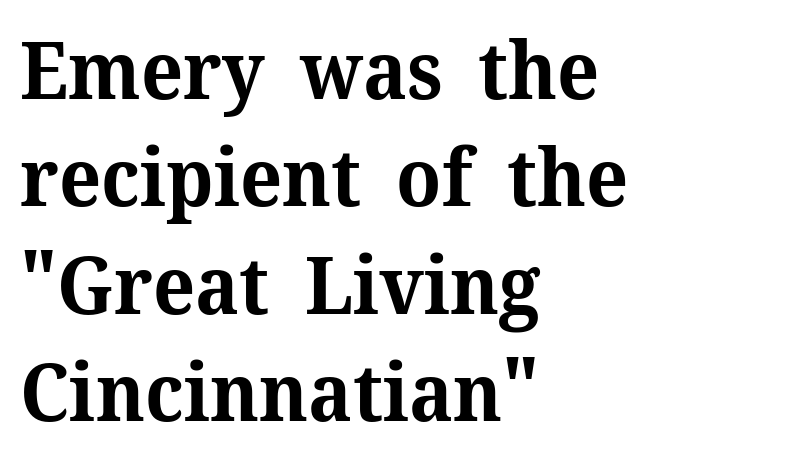
{"serif": "yes", "italic": "no", "bold": "yes", "weight": "bold", "width": "normal", "stroke_contrast": "medium", "x_height": "medium", "monospaced": "no", "underline": "no", "align": "left", "line_spacing": "normal", "line_spacing_ratio": 1.36, "letter_spacing": "normal", "letter_spacing_em": 0.0, "glyph_px": 79}
